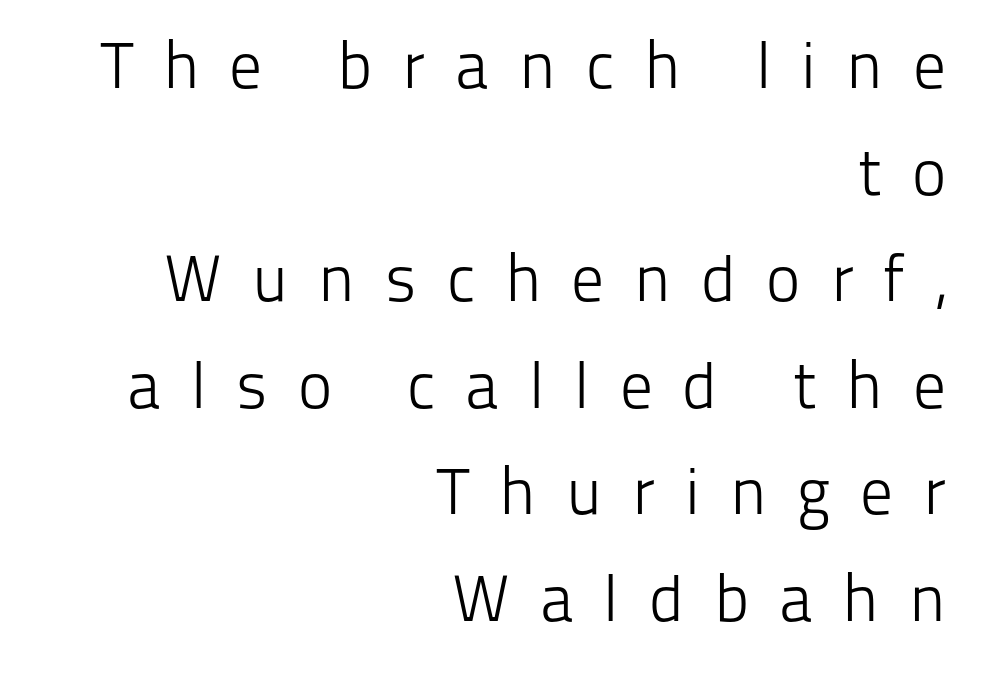
{"serif": "no", "italic": "no", "bold": "no", "weight": "light", "width": "normal", "stroke_contrast": "low", "x_height": "medium", "monospaced": "no", "underline": "no", "align": "right", "line_spacing": "normal", "line_spacing_ratio": 1.64, "letter_spacing": "wide", "letter_spacing_em": 0.46, "glyph_px": 65}
